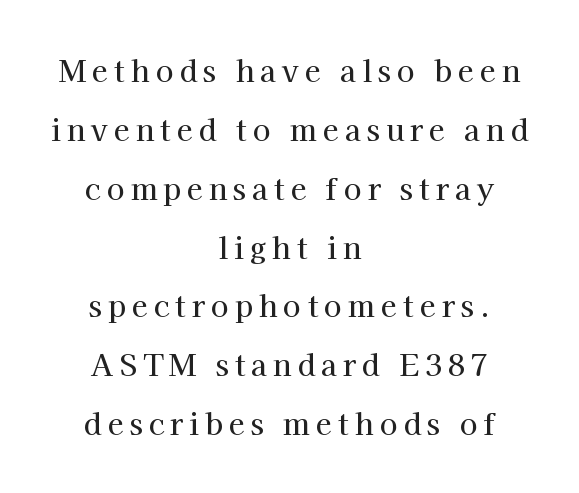
Q: Is the text italic (slanted)? A: No, it is upright.
Q: Is the typeface a serif or a sans-serif typeface? A: Serif.
Q: Is the text underlined? A: No.
Q: How is the paragraph aligned? A: Centered.
Q: Is the spacing between letters normal or unusually wide? A: Unusually wide.
Q: Is the spacing between lines tight, normal or loose? A: Loose.
Q: Width (condensed, normal, or wide)? A: Normal.
Q: Stroke contrast? A: High.
Q: x-height? A: Medium.
Q: Monospaced? A: No.
